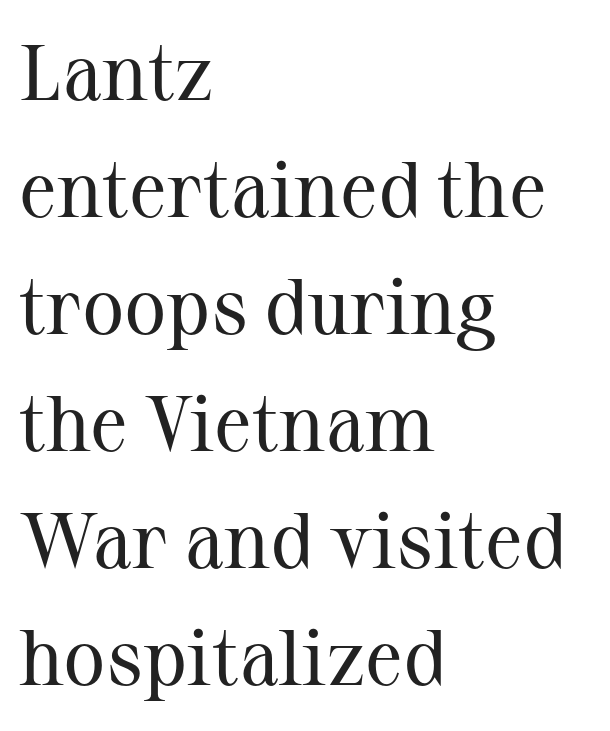
Q: Is the text bold? A: No.
Q: Is the text italic (slanted)? A: No, it is upright.
Q: Is the typeface a serif or a sans-serif typeface? A: Serif.
Q: Is the text underlined? A: No.
Q: How is the paragraph aligned? A: Left-aligned.
Q: Is the spacing between letters normal or unusually wide? A: Normal.
Q: Is the spacing between lines tight, normal or loose? A: Normal.
Q: Width (condensed, normal, or wide)? A: Normal.
Q: Stroke contrast? A: Medium.
Q: x-height? A: Medium.
Q: Monospaced? A: No.
